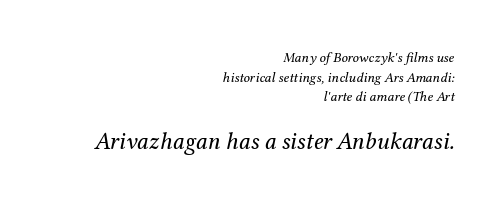
{"italic": "yes", "lean": "right", "slant_degrees": 12, "bold": "no", "underline": "no", "align": "right", "line_spacing": "normal", "line_spacing_ratio": 1.4, "letter_spacing": "normal", "letter_spacing_em": 0.0, "larger_block": "second", "size_ratio": 1.71, "glyph_px": 24}
